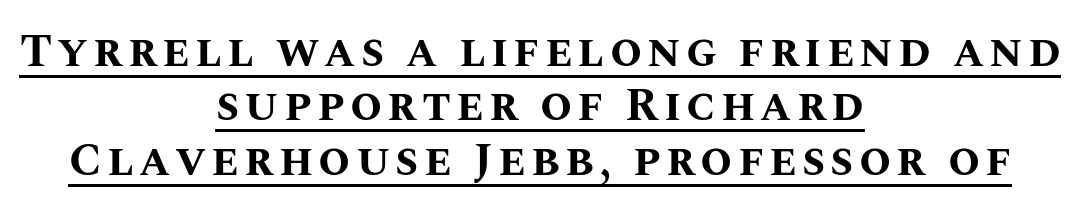
Q: Is the text bold? A: Yes.
Q: Is the text italic (slanted)? A: No, it is upright.
Q: Is the text underlined? A: Yes.
Q: How is the paragraph aligned? A: Centered.
Q: Width (condensed, normal, or wide)? A: Normal.
Q: Stroke contrast? A: Medium.
Q: x-height? A: Large.
Q: Monospaced? A: No.
